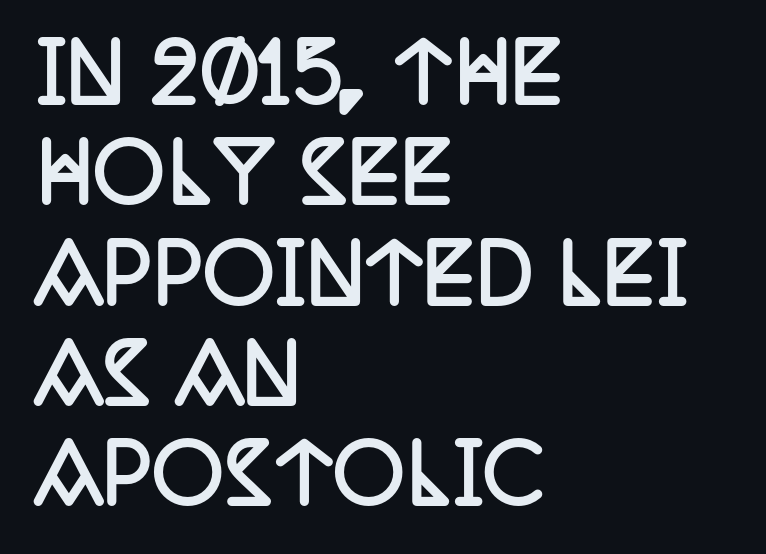
{"serif": "yes", "italic": "no", "bold": "yes", "weight": "semibold", "width": "condensed", "stroke_contrast": "low", "x_height": "large", "monospaced": "no", "underline": "no", "align": "left", "line_spacing": "normal", "line_spacing_ratio": 1.27, "letter_spacing": "normal", "letter_spacing_em": 0.0, "glyph_px": 79}
